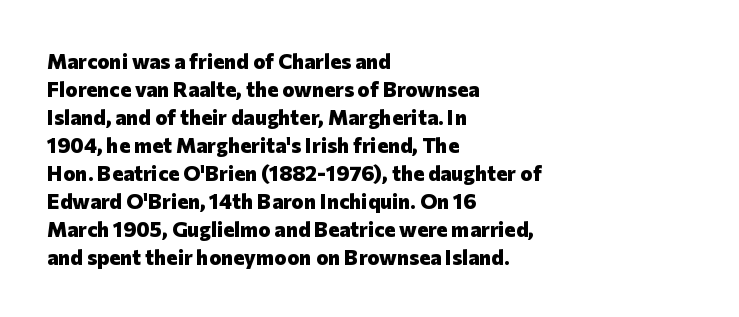
Q: Is the text bold? A: Yes.
Q: Is the text italic (slanted)? A: No, it is upright.
Q: Is the text underlined? A: No.
Q: How is the paragraph aligned? A: Left-aligned.
Q: Is the spacing between letters normal or unusually wide? A: Normal.
Q: Is the spacing between lines tight, normal or loose? A: Normal.
